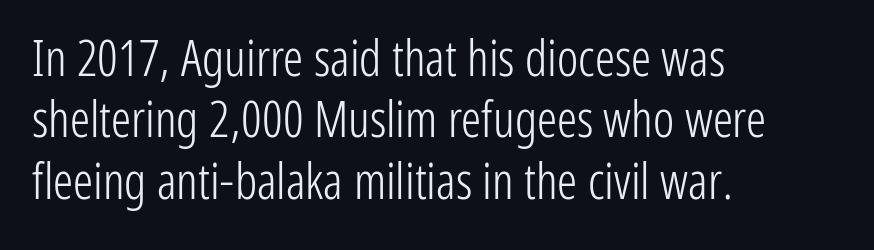
{"serif": "no", "italic": "no", "bold": "no", "weight": "light", "width": "condensed", "stroke_contrast": "low", "x_height": "medium", "monospaced": "no", "underline": "no", "align": "left", "line_spacing_ratio": 1.23, "letter_spacing": "normal", "letter_spacing_em": 0.0, "glyph_px": 50}
